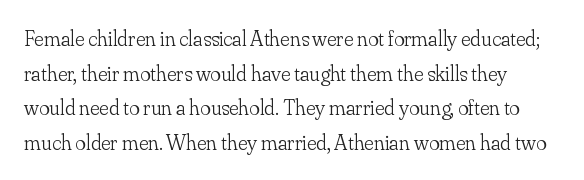
{"italic": "no", "bold": "no", "underline": "no", "line_spacing": "normal", "line_spacing_ratio": 1.57, "letter_spacing": "normal", "letter_spacing_em": 0.0, "glyph_px": 22}
